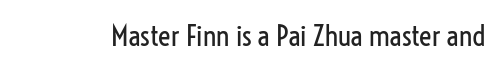
Q: Is the text bold? A: No.
Q: Is the text italic (slanted)? A: No, it is upright.
Q: Is the typeface a serif or a sans-serif typeface? A: Sans-serif.
Q: Is the text underlined? A: No.
Q: Is the spacing between letters normal or unusually wide? A: Normal.
Q: Width (condensed, normal, or wide)? A: Condensed.
Q: Stroke contrast? A: Low.
Q: x-height? A: Medium.
Q: Monospaced? A: No.
